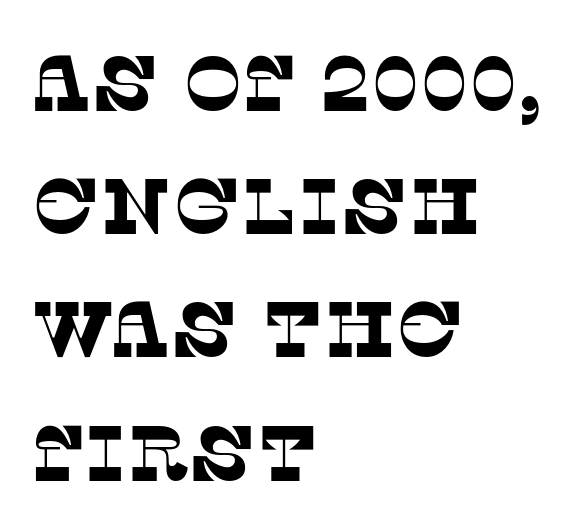
The letters carry serifs — small finishing strokes at the ends of their stems. The passage shown is typed in a proportional face where columns would drift. Evenly set lines give the paragraph a standard silhouette. One-word summary of the alignment: left.
